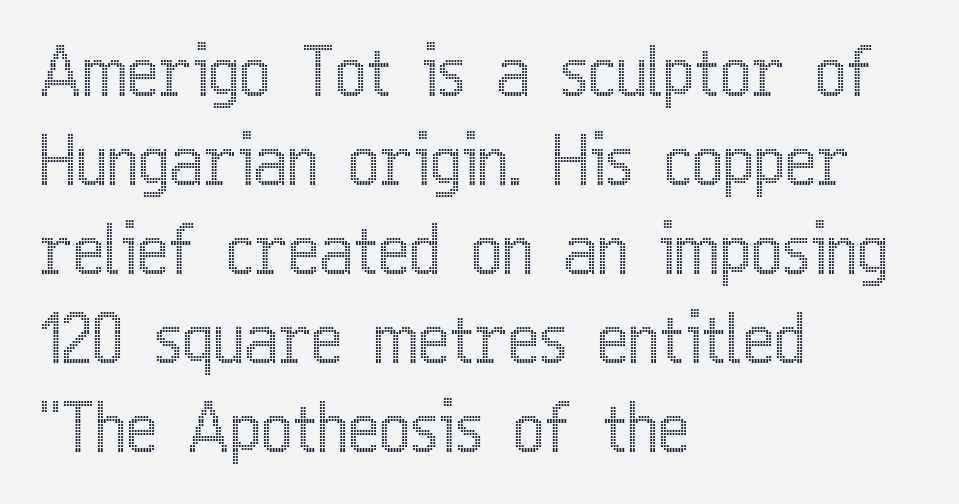
{"italic": "no", "width": "condensed", "x_height": "medium", "monospaced": "no", "underline": "no", "align": "left", "line_spacing": "normal", "line_spacing_ratio": 1.33, "letter_spacing": "normal", "letter_spacing_em": 0.0, "glyph_px": 67}
